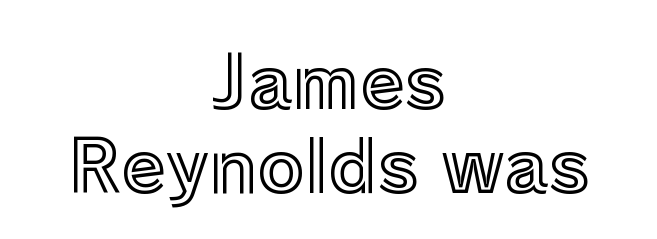
Rendered with straight, roman letterforms. A typesetter would call this zero additional tracking. The string is rendered with underlining switched off. Do the characters align in a grid? No, the font is proportional.
